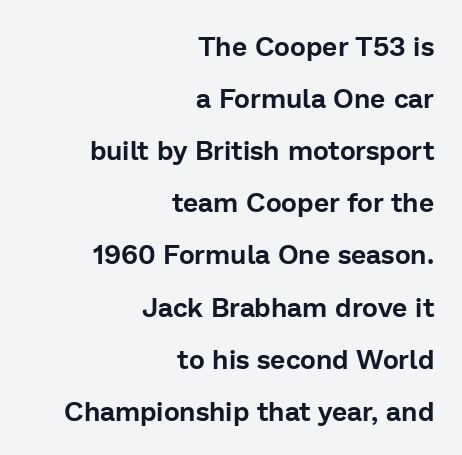
The axis of the letterforms is exactly vertical. Look at the tracking — it's just the regular setting, nothing added. The designer dialed line spacing up above the default. A bare baseline throughout the passage. Short and long lines alike share a common ending point at right.
